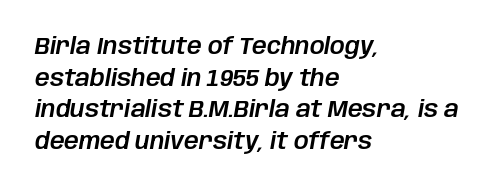
Q: Is the text italic (slanted)? A: Yes, it leans right by about 10 degrees.
Q: Is the text underlined? A: No.
Q: How is the paragraph aligned? A: Left-aligned.
Q: Is the spacing between letters normal or unusually wide? A: Normal.
Q: Is the spacing between lines tight, normal or loose? A: Normal.
